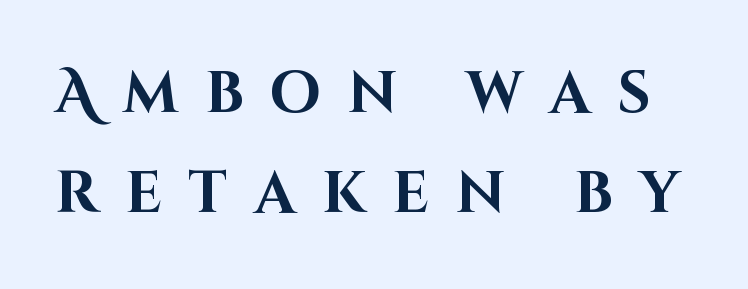
Q: Is the text bold? A: Yes.
Q: Is the text italic (slanted)? A: No, it is upright.
Q: Is the typeface a serif or a sans-serif typeface? A: Sans-serif.
Q: Is the text underlined? A: No.
Q: Is the spacing between letters normal or unusually wide? A: Unusually wide.
Q: Width (condensed, normal, or wide)? A: Normal.
Q: Stroke contrast? A: High.
Q: x-height? A: Large.
Q: Monospaced? A: No.
